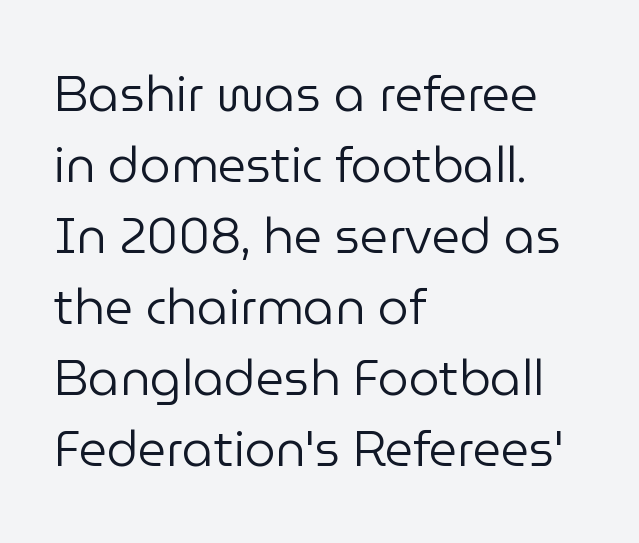
The image shows 49 px regular-weight sans-serif type, upright; set left-aligned, normal line spacing (1.45x), normal letter spacing, not underlined; low stroke contrast and a medium x-height.
